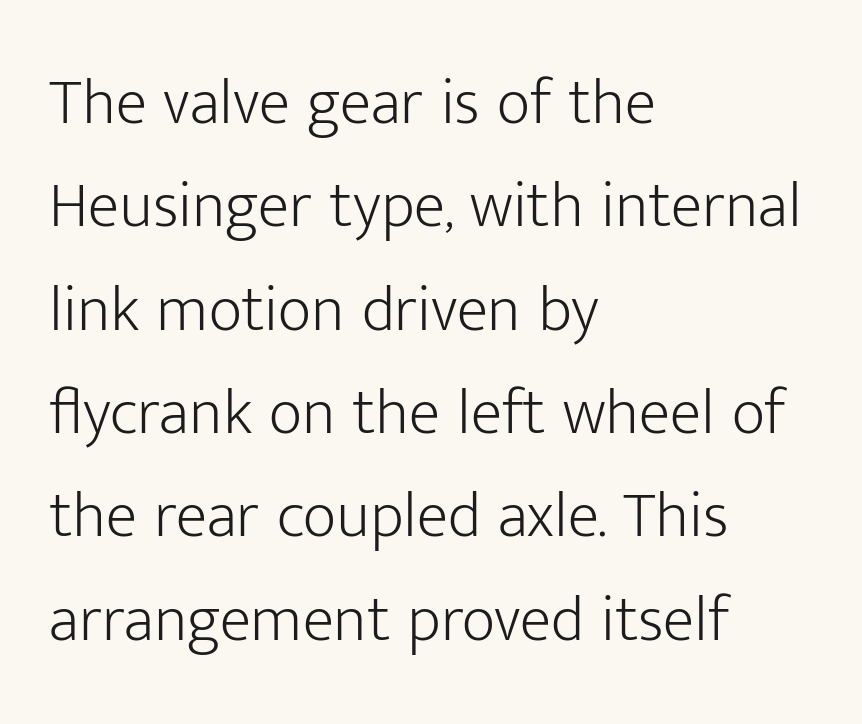
The words here are not underlined. Each word holds together tightly as a unit, with standard inter-letter gaps. Regarding leading, the lines here are spaced in the standard way. A typesetter would call this proportional, since set widths differ per character. If you drew a line through each stem, it would be perfectly vertical. Teacher's note: observe the even left margin — that is flush-left alignment.
